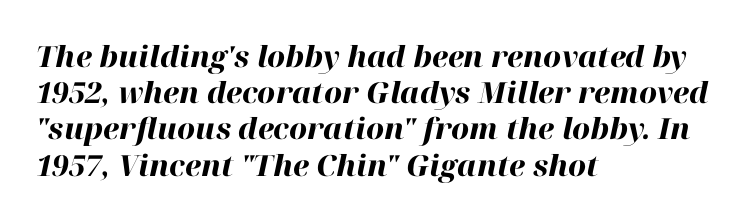
The image shows 29 px heavy type, italic (leaning right); set left-aligned, normal line spacing (1.25x), normal letter spacing, not underlined; high stroke contrast and a medium x-height.
